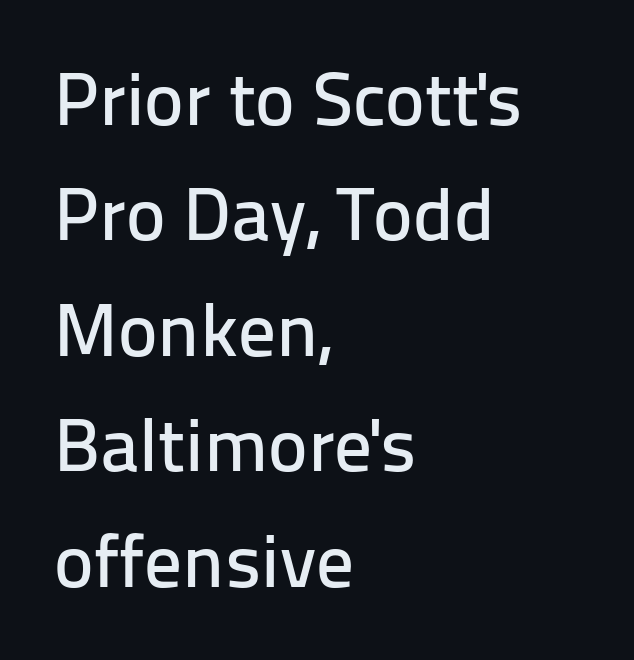
{"serif": "no", "italic": "no", "width": "normal", "stroke_contrast": "low", "x_height": "medium", "monospaced": "no", "underline": "no", "align": "left", "line_spacing": "normal", "line_spacing_ratio": 1.54, "letter_spacing": "normal", "letter_spacing_em": 0.0, "glyph_px": 75}
